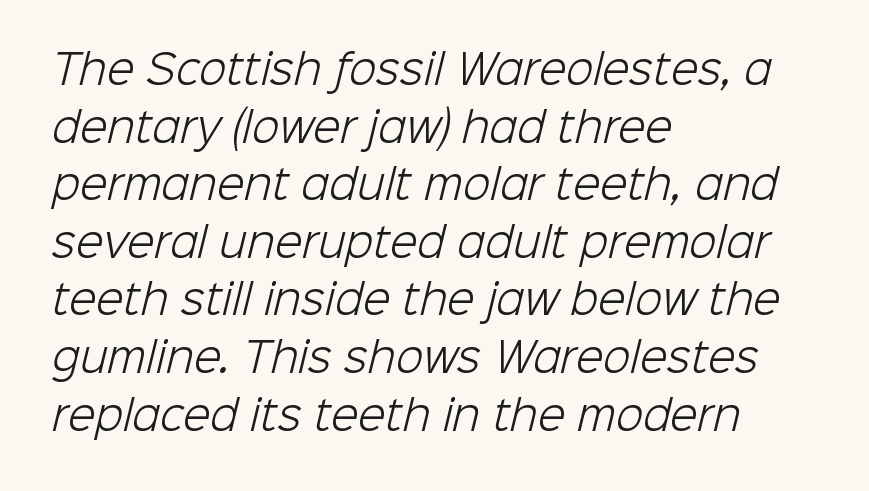
{"serif": "no", "bold": "no", "weight": "light", "width": "normal", "stroke_contrast": "low", "x_height": "medium", "monospaced": "no", "underline": "no", "align": "left", "line_spacing": "normal", "line_spacing_ratio": 1.44, "letter_spacing": "normal", "letter_spacing_em": 0.0, "glyph_px": 40}
